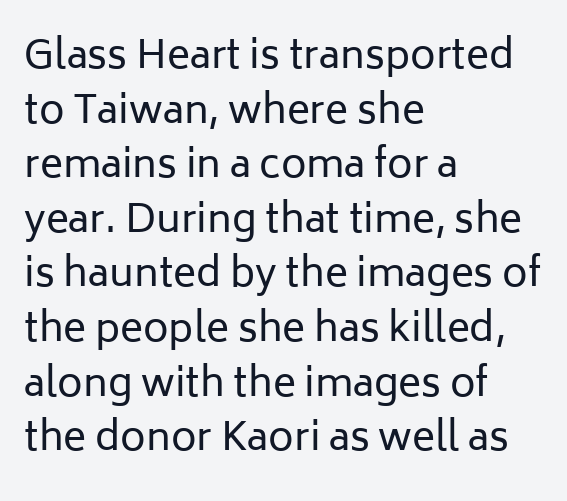
The image shows 39 px regular-weight sans-serif type, upright; set left-aligned, normal line spacing (1.4x), normal letter spacing, not underlined; low stroke contrast and a medium x-height.
